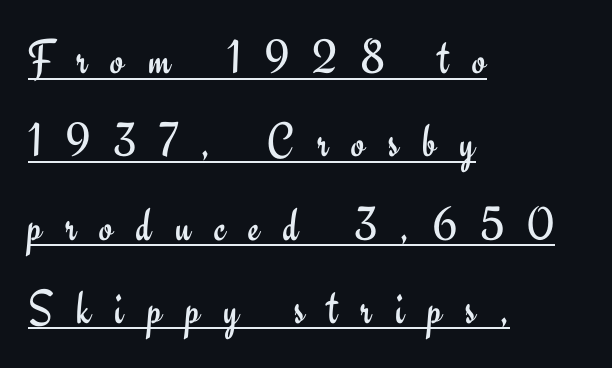
Is there much room between lines? A standard amount, neither cramped nor airy. Unlike a traditional serif, this face leaves its strokes unadorned. Caption: face not bold, strokes unweighted. The ragged edge is on the right, which tells us the setting is flush left. Tracking value appears strongly positive — letters spread wide.
